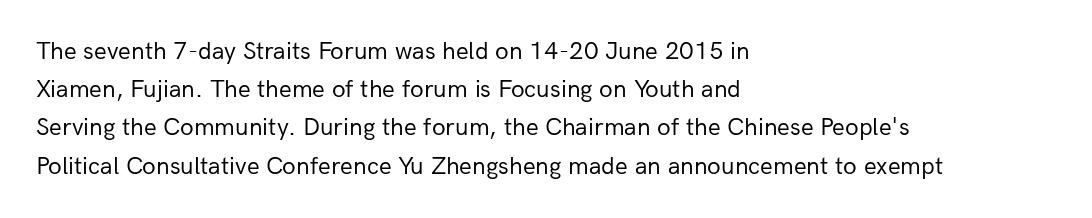
{"italic": "no", "bold": "no", "underline": "no", "align": "left", "line_spacing": "normal", "line_spacing_ratio": 1.53, "letter_spacing": "normal", "letter_spacing_em": 0.0, "glyph_px": 25}
